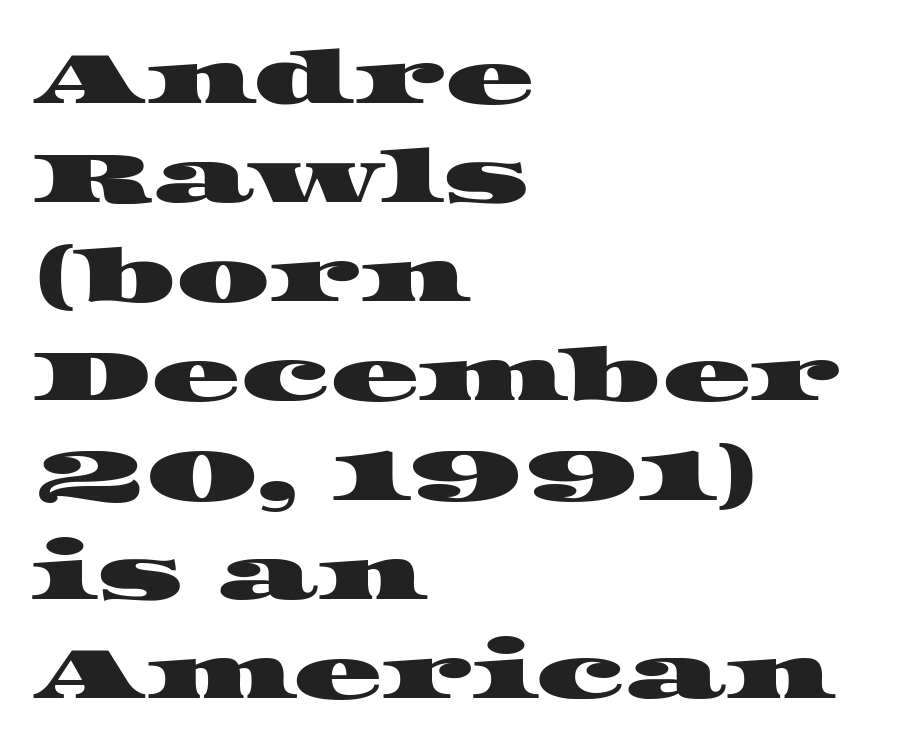
{"serif": "yes", "width": "wide", "stroke_contrast": "high", "x_height": "large", "monospaced": "no", "underline": "no", "align": "left", "line_spacing": "normal", "line_spacing_ratio": 1.34, "letter_spacing": "normal", "letter_spacing_em": 0.0, "glyph_px": 74}
